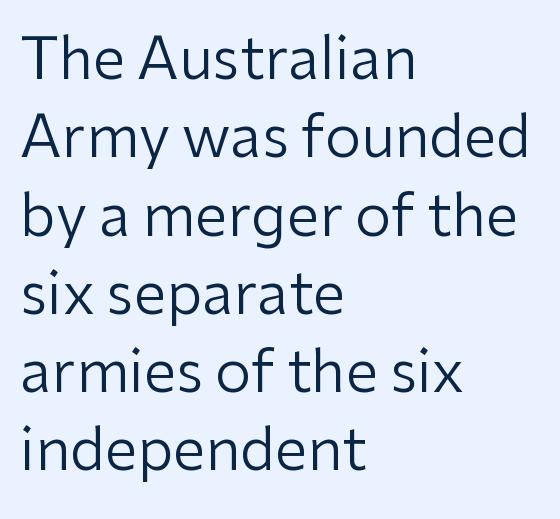
The image shows 58 px regular-weight sans-serif type, upright; set left-aligned, normal line spacing (1.35x), normal letter spacing, not underlined; low stroke contrast and a medium x-height.
